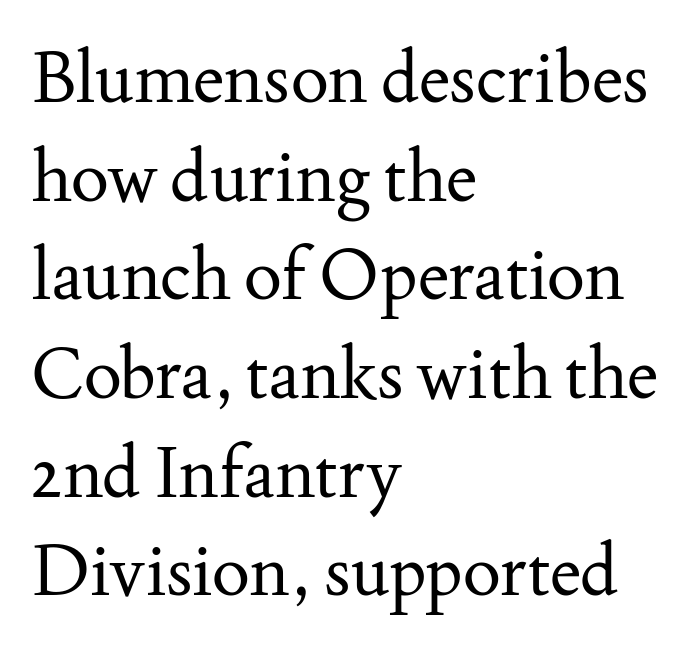
The image shows 71 px regular-weight serif type, upright; set left-aligned, normal line spacing (1.39x), normal letter spacing, not underlined; medium stroke contrast and a small x-height.
